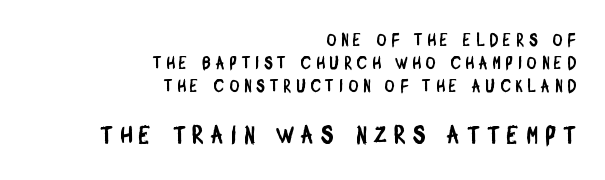
Check the space under the baseline: it is left empty. Leftover space on each line is placed entirely before the opening word. Does the bottom block carry the larger type? Yes, it does. The letterforms stand isolated, each surrounded by extra space. Vertically, the passage feels balanced, rows spaced as you'd expect.
